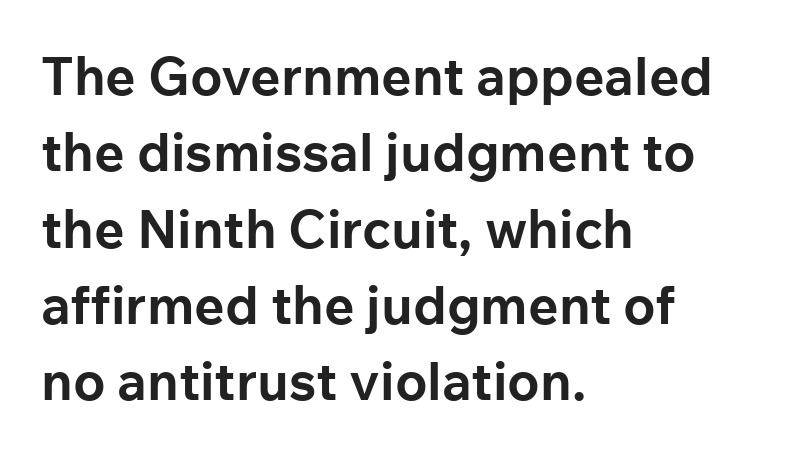
In terms of leading, this rendering sits right in the middle. Every character sits straight up, as roman type does. The font is running at its bold setting. The rendering uses natural spacing where letterforms have individual widths.
